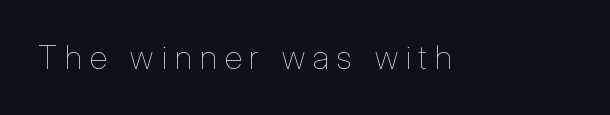
Is this a heavy cut? Hardly; it is regular or lighter. Characters follow at a spacing far wider than the type designer built in. Each letter keeps its own natural width here, so spacing adapts to shape. The letters stand straight up with perfectly vertical stems. Honestly, there is no underline to notice here at all.
